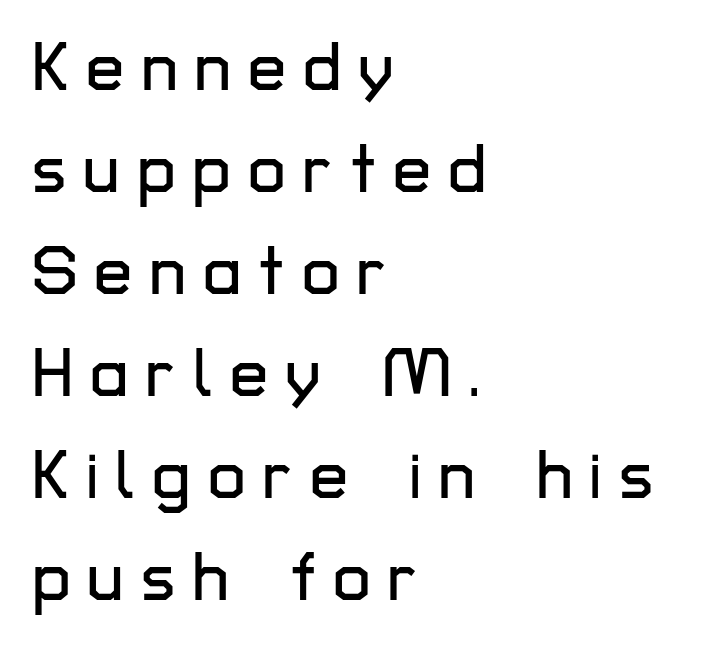
Q: Is the text italic (slanted)? A: No, it is upright.
Q: Is the typeface a serif or a sans-serif typeface? A: Sans-serif.
Q: Is the text underlined? A: No.
Q: How is the paragraph aligned? A: Left-aligned.
Q: Is the spacing between letters normal or unusually wide? A: Unusually wide.
Q: Is the spacing between lines tight, normal or loose? A: Normal.
Q: Width (condensed, normal, or wide)? A: Normal.
Q: Stroke contrast? A: Low.
Q: x-height? A: Medium.
Q: Monospaced? A: No.
